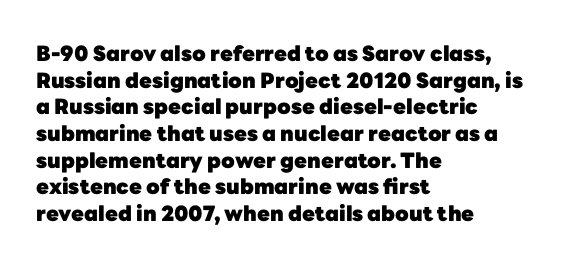
{"italic": "no", "bold": "yes", "underline": "no", "align": "left", "line_spacing": "normal", "line_spacing_ratio": 1.27, "letter_spacing": "normal", "letter_spacing_em": 0.0, "glyph_px": 21}
